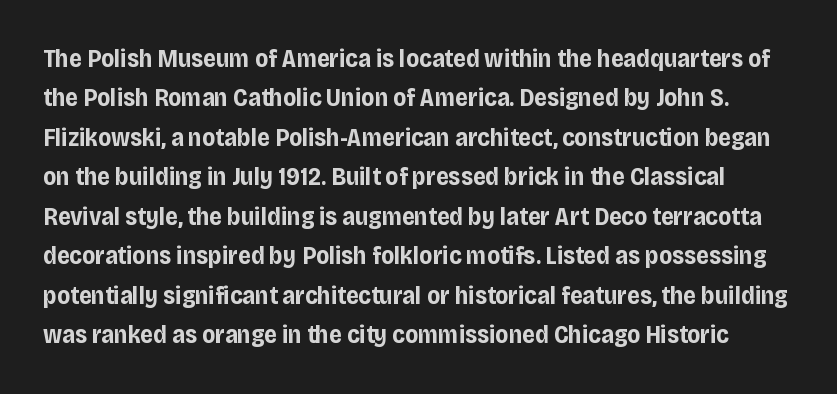
Weight check: bold — yes, fully. The letters stand straight up with perfectly vertical stems. Check the space under the baseline: it is left empty. What stands out about the letter spacing? Nothing — it is the standard amount. This sample keeps an unexceptional amount of space between lines.
